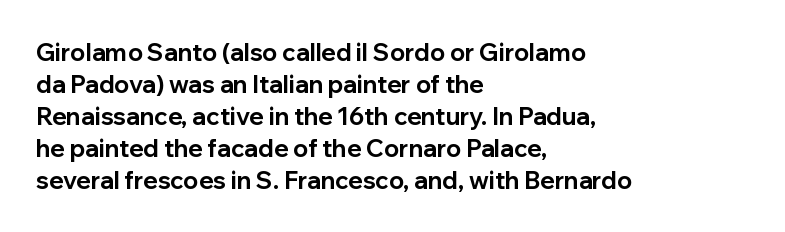
How are the letters spaced? Ordinarily, with no added tracking. Left-aligned paragraph, ragged on the right. The rows are spaced the way most documents space them. The glyphs are unaccompanied by any horizontal stroke below them. Weight check: bold — yes, fully. Ordinary non-slanted type is in use.
